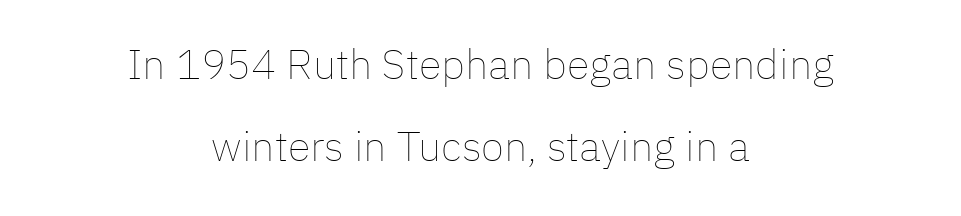
Posture: upright roman. A quiet, ordinary-to-light weight characterises the typeface. Caption: multi-line text, centered on the measure. Each letter keeps its own natural width here, so spacing adapts to shape.
